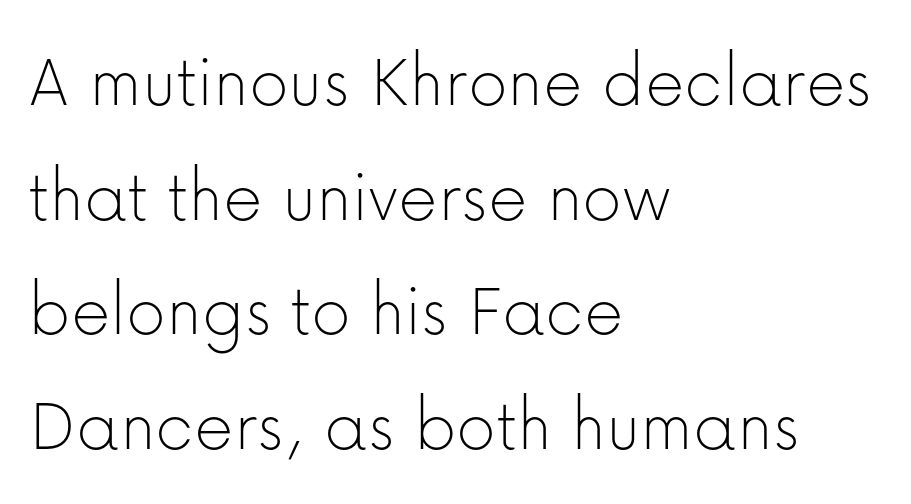
The image shows 77 px thin sans-serif type, upright; set left-aligned, normal line spacing (1.49x), normal letter spacing, not underlined; low stroke contrast and a medium x-height.
